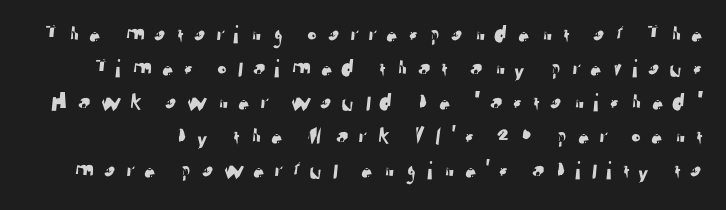
The type is letterspaced generously, with wide tracking. The zone under the glyphs is completely vacant. Vertical spacing — default.
